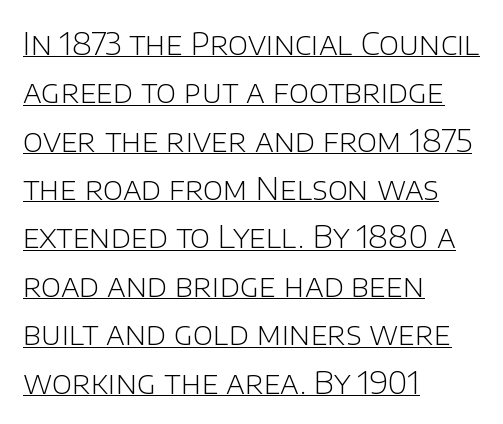
The image shows 31 px light sans-serif type, upright; set left-aligned, normal line spacing (1.56x), normal letter spacing, underlined; low stroke contrast and a large x-height.
